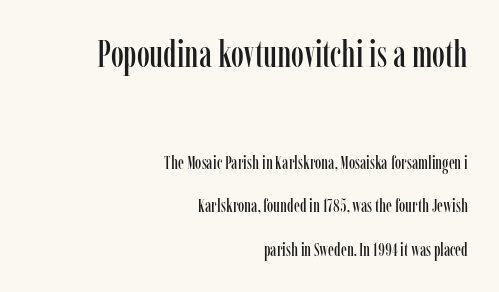
Q: Is the text italic (slanted)? A: No, it is upright.
Q: Is the typeface a serif or a sans-serif typeface? A: Serif.
Q: Is the text underlined? A: No.
Q: How is the paragraph aligned? A: Right-aligned.
Q: Is the spacing between letters normal or unusually wide? A: Normal.
Q: Is the spacing between lines tight, normal or loose? A: Loose.
Q: Which block of text is set in a larger size, the first (top) or the second (bottom)? A: The first (top) one.
Q: Width (condensed, normal, or wide)? A: Condensed.
Q: Stroke contrast? A: Low.
Q: x-height? A: Medium.
Q: Monospaced? A: No.
